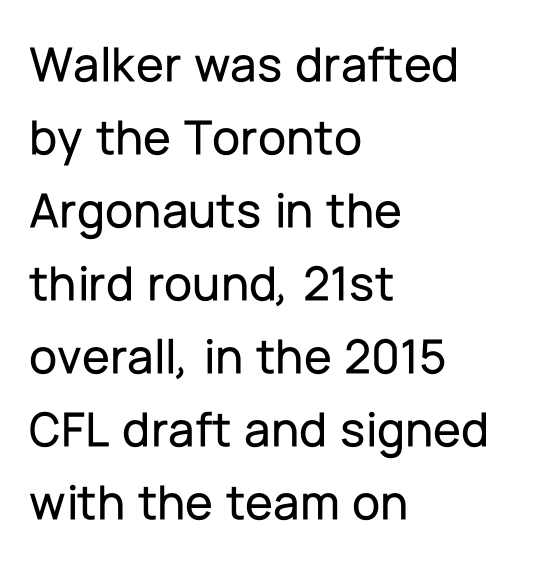
The image shows 51 px sans-serif type, upright; set left-aligned, normal line spacing (1.43x), normal letter spacing, not underlined; low stroke contrast and a medium x-height.
